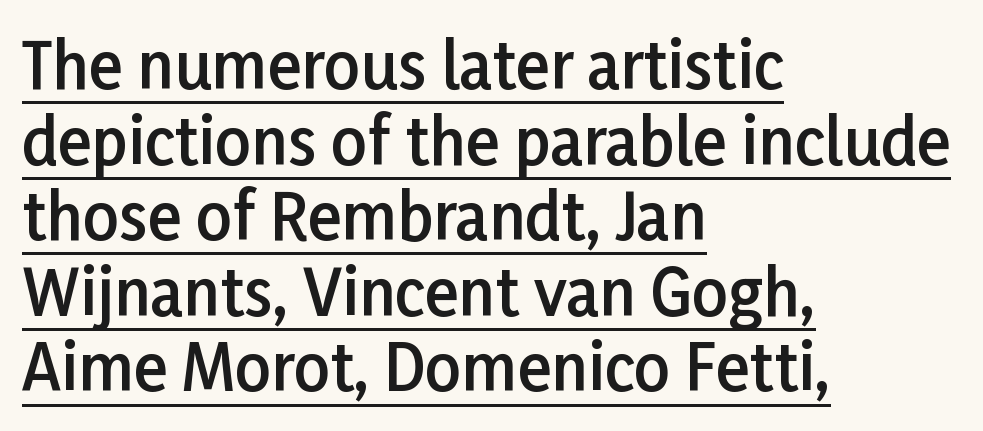
{"serif": "no", "italic": "no", "bold": "semi", "weight": "semibold", "width": "normal", "stroke_contrast": "low", "x_height": "medium", "monospaced": "no", "underline": "yes", "align": "left", "line_spacing_ratio": 1.2, "letter_spacing": "normal", "letter_spacing_em": 0.0, "glyph_px": 63}
